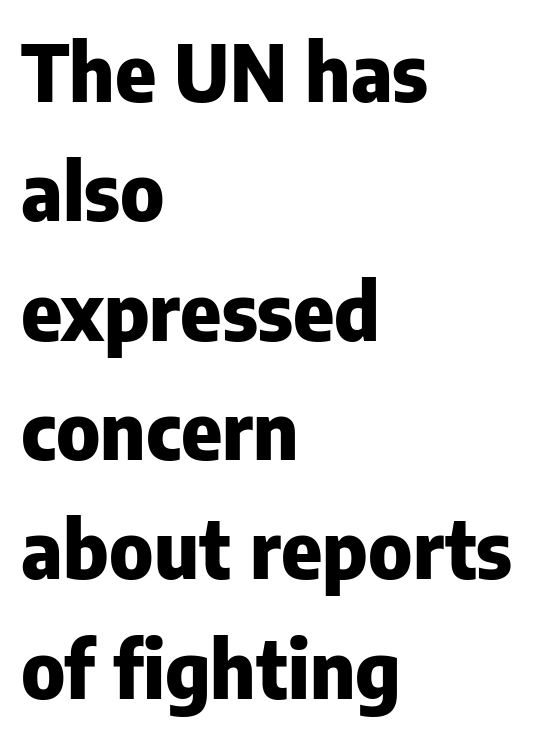
The image shows 78 px heavy sans-serif type, upright; set left-aligned, normal line spacing (1.53x), normal letter spacing, not underlined; low stroke contrast and a medium x-height.
